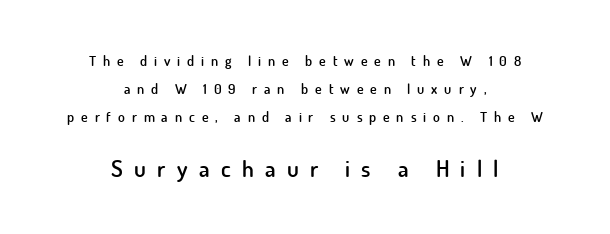
The image shows 23 px text type, upright; set centered, loose line spacing (1.99x), unusually wide letter spacing (+0.49 em), not underlined; the second (bottom) block is 1.64x larger.
